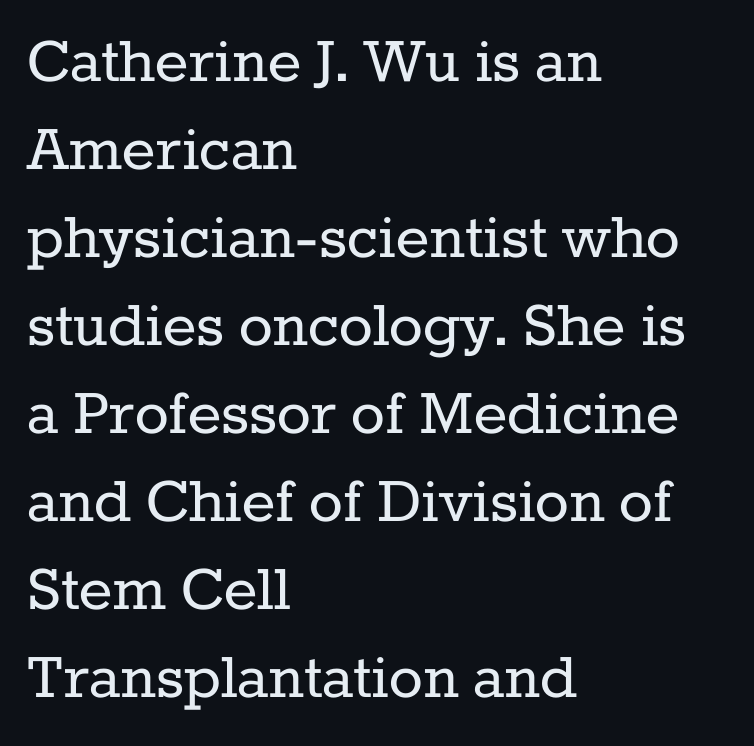
{"serif": "yes", "italic": "no", "bold": "no", "weight": "regular", "width": "normal", "stroke_contrast": "low", "x_height": "medium", "monospaced": "no", "underline": "no", "align": "left", "line_spacing_ratio": 1.24, "letter_spacing": "normal", "letter_spacing_em": 0.0, "glyph_px": 71}
